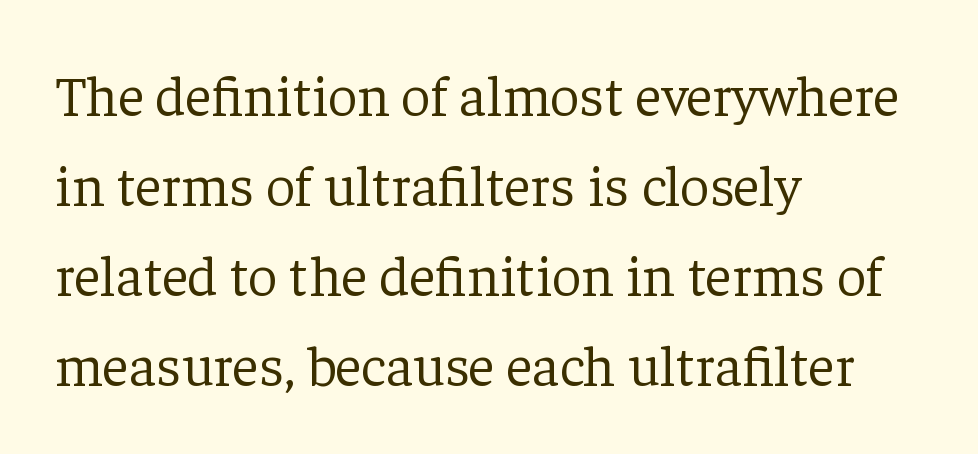
Q: Is the text bold? A: No.
Q: Is the text italic (slanted)? A: No, it is upright.
Q: Is the typeface a serif or a sans-serif typeface? A: Serif.
Q: Is the text underlined? A: No.
Q: How is the paragraph aligned? A: Left-aligned.
Q: Is the spacing between letters normal or unusually wide? A: Normal.
Q: Is the spacing between lines tight, normal or loose? A: Normal.
Q: Width (condensed, normal, or wide)? A: Normal.
Q: Stroke contrast? A: Low.
Q: x-height? A: Medium.
Q: Monospaced? A: No.
